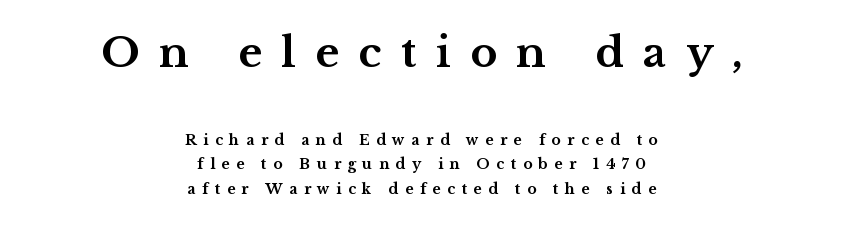
This is heavy type, rendered in bold. Short and long lines alike share a common midpoint. Think of a printed novel: that variable character pitch is what you see here. Quick note: not italic, upright. Compared with typical body copy, the letter spacing here is much looser. Small tapered or slab feet sit at the stroke ends, so this counts as serif.
